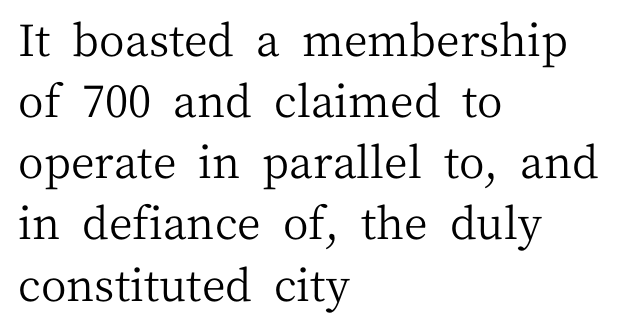
Every row of glyphs begins at an identical x-position on the left. A typesetter would call this proportional, since set widths differ per character. The typeface chosen for these lines features serifs. This reads as an unemphasized weight, regular at the heaviest. What's the leading like? Ordinary, nothing unusual. Lines of text with bare space underneath.
